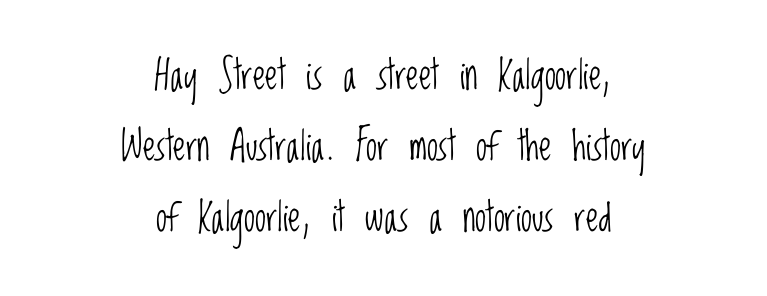
{"serif": "no", "italic": "no", "bold": "no", "weight": "light", "width": "condensed", "stroke_contrast": "low", "x_height": "large", "monospaced": "no", "underline": "no", "align": "center", "line_spacing_ratio": 1.77, "letter_spacing": "normal", "letter_spacing_em": 0.0, "glyph_px": 40}
